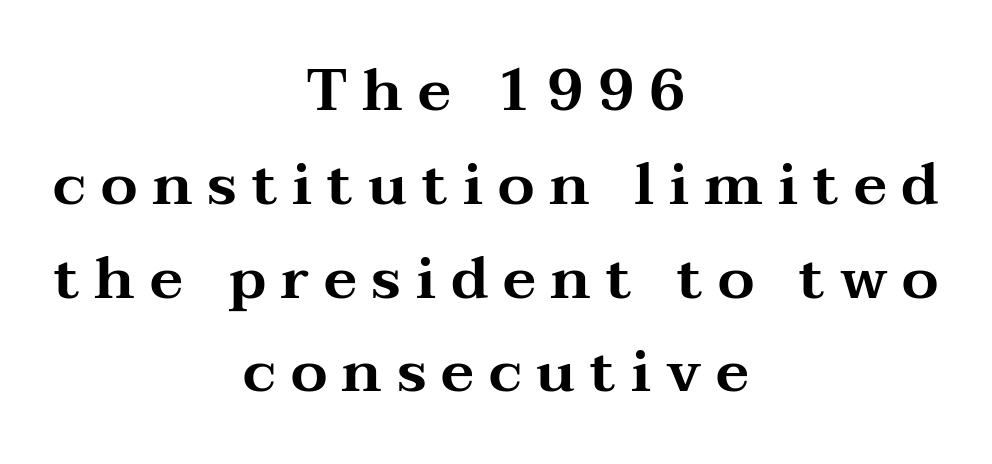
Q: Is the text italic (slanted)? A: No, it is upright.
Q: Is the typeface a serif or a sans-serif typeface? A: Serif.
Q: Is the text underlined? A: No.
Q: How is the paragraph aligned? A: Centered.
Q: Is the spacing between letters normal or unusually wide? A: Unusually wide.
Q: Is the spacing between lines tight, normal or loose? A: Normal.
Q: Width (condensed, normal, or wide)? A: Wide.
Q: Stroke contrast? A: Medium.
Q: x-height? A: Medium.
Q: Monospaced? A: No.
